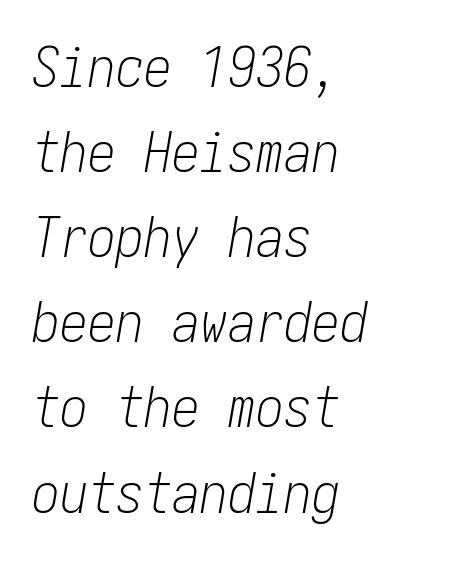
Only glyphs here, with clear space below each row. The letters look calm and open, with moderate or lighter stems. Notice how the passage keeps a crisp vertical edge on the left only. Tracking value appears to be zero — textbook default spacing. Slanted lettering throughout. Interline gaps are of average width in this sample.
